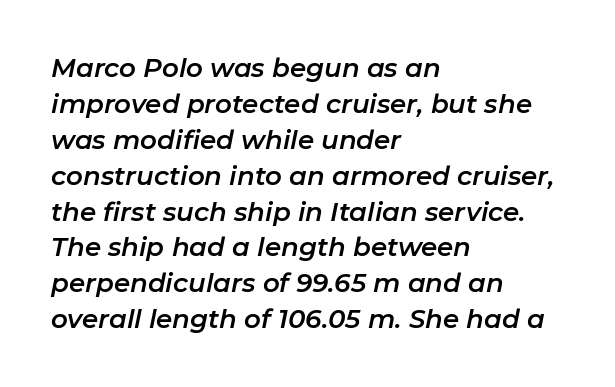
Q: Is the text italic (slanted)? A: Yes, it leans right by about 11 degrees.
Q: Is the text underlined? A: No.
Q: How is the paragraph aligned? A: Left-aligned.
Q: Is the spacing between letters normal or unusually wide? A: Normal.
Q: Is the spacing between lines tight, normal or loose? A: Normal.
